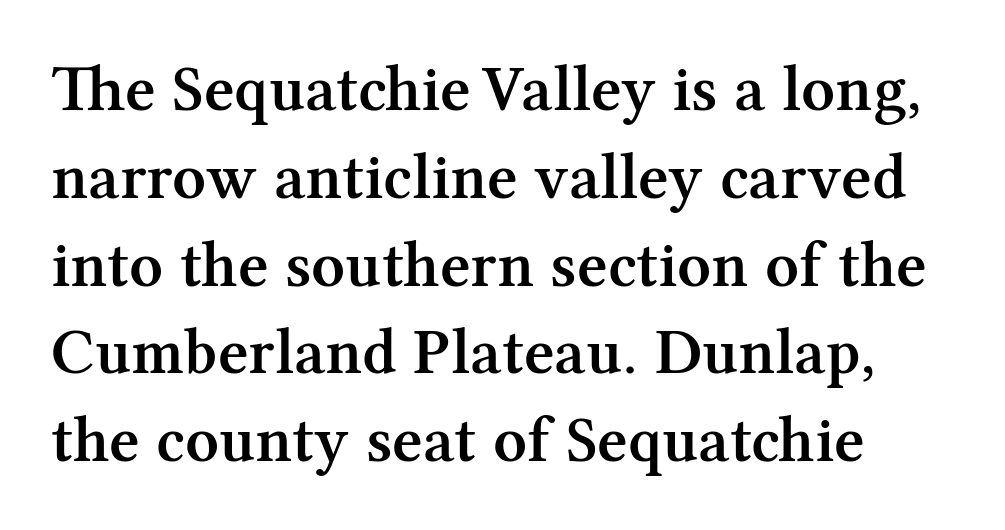
Q: Is the text bold? A: Semi-bold.
Q: Is the text italic (slanted)? A: No, it is upright.
Q: Is the typeface a serif or a sans-serif typeface? A: Serif.
Q: Is the text underlined? A: No.
Q: Is the spacing between letters normal or unusually wide? A: Normal.
Q: Is the spacing between lines tight, normal or loose? A: Normal.
Q: Width (condensed, normal, or wide)? A: Normal.
Q: Stroke contrast? A: Medium.
Q: x-height? A: Medium.
Q: Monospaced? A: No.
